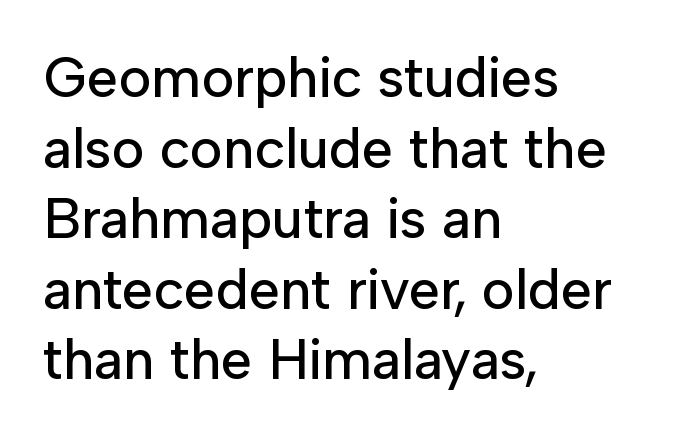
These lines are set flush left with a ragged right edge. Spacing verdict: proportional, widths tailored to each character. Evenly set lines give the paragraph a standard silhouette. Ascenders rise straight up at ninety degrees. The designer went with a sans here, leaving each stem footless. Standard letterfit; no display-style spreading of the glyphs.
